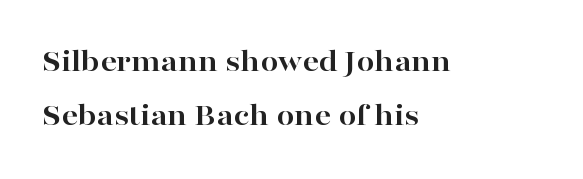
The image shows 32 px bold, wide serif type, upright; set left-aligned, normal line spacing (1.69x), normal letter spacing, not underlined; high stroke contrast and a medium x-height.
